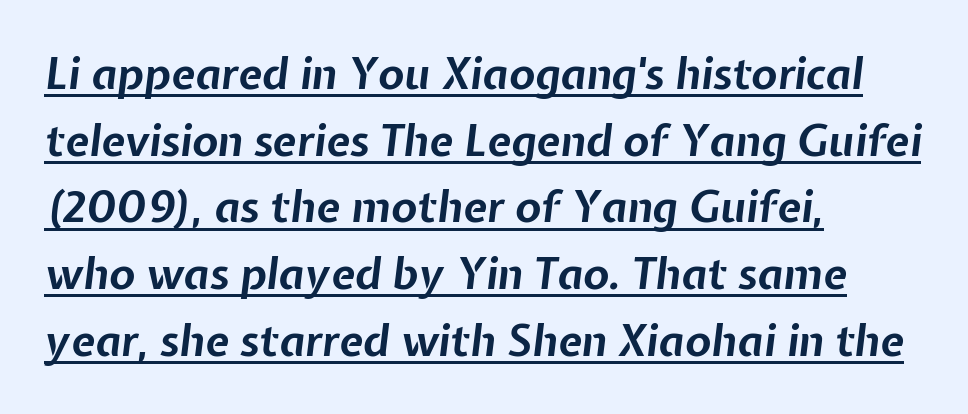
The image shows 43 px bold type, italic (leaning right); set left-aligned, normal line spacing (1.55x), normal letter spacing, underlined; low stroke contrast and a medium x-height.
